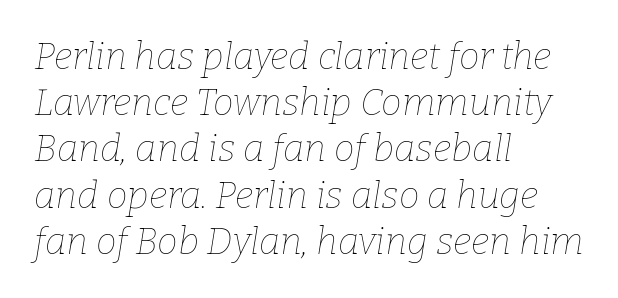
Q: Is the text bold? A: No.
Q: Is the text italic (slanted)? A: Yes, it leans right by about 9 degrees.
Q: Is the text underlined? A: No.
Q: How is the paragraph aligned? A: Left-aligned.
Q: Is the spacing between letters normal or unusually wide? A: Normal.
Q: Is the spacing between lines tight, normal or loose? A: Normal.
Q: Width (condensed, normal, or wide)? A: Normal.
Q: Stroke contrast? A: Low.
Q: x-height? A: Medium.
Q: Monospaced? A: No.
